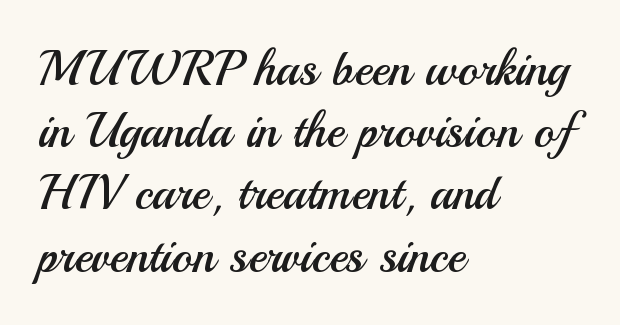
The image shows 49 px regular-weight sans-serif type; set left-aligned, normal line spacing (1.27x), normal letter spacing, not underlined; medium stroke contrast and a small x-height.
